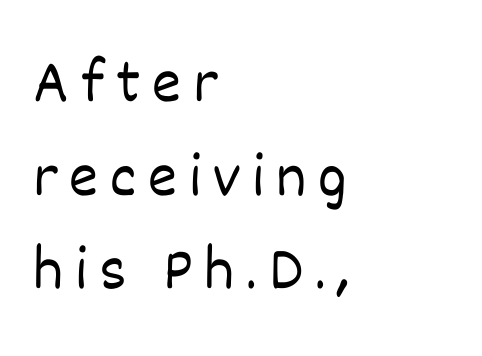
You could not count columns in this text — the font is proportionally spaced. The face looks like a standard text weight, possibly lighter. The specimen reads as upright at a glance. Leading: standard.
